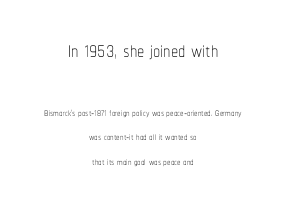
{"italic": "no", "bold": "no", "weight": "thin", "width": "condensed", "stroke_contrast": "low", "x_height": "medium", "monospaced": "no", "underline": "no", "align": "center", "line_spacing_ratio": 1.75, "letter_spacing": "normal", "letter_spacing_em": 0.0, "larger_block": "first", "size_ratio": 2.07, "glyph_px": 29}
